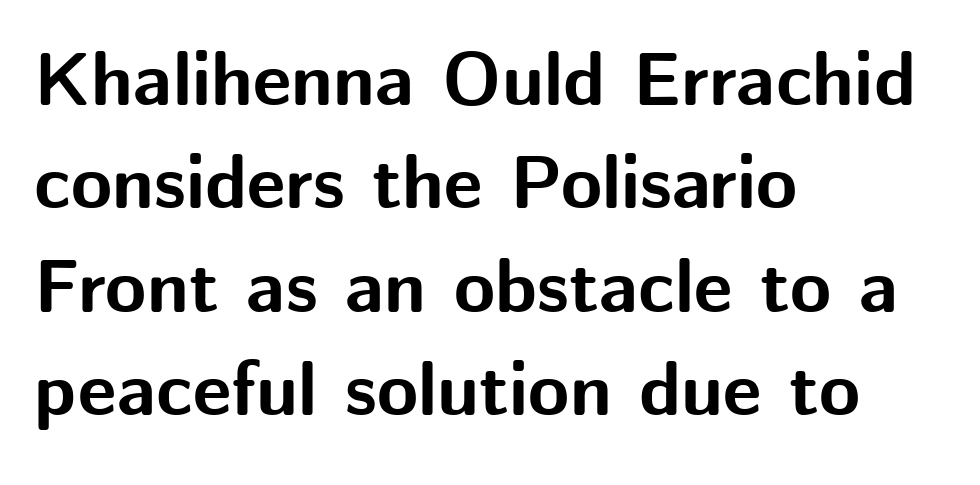
The image shows 75 px bold sans-serif type, upright; set left-aligned, normal line spacing (1.38x), normal letter spacing, not underlined; medium stroke contrast and a medium x-height.
